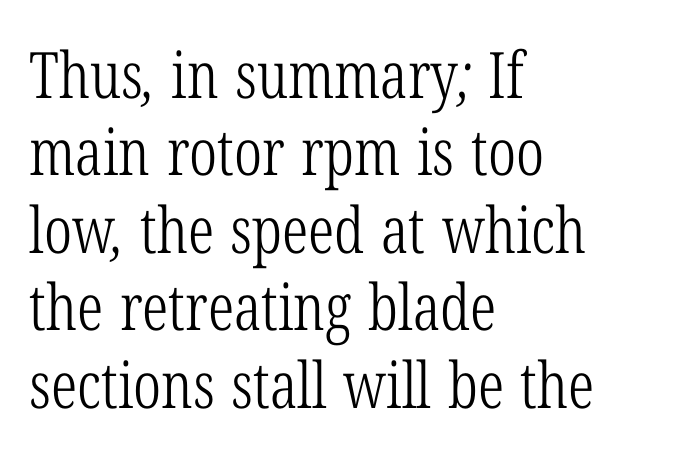
{"serif": "yes", "bold": "no", "weight": "light", "width": "condensed", "stroke_contrast": "low", "x_height": "medium", "monospaced": "no", "underline": "no", "align": "left", "line_spacing_ratio": 1.21, "letter_spacing": "normal", "letter_spacing_em": 0.0, "glyph_px": 64}
